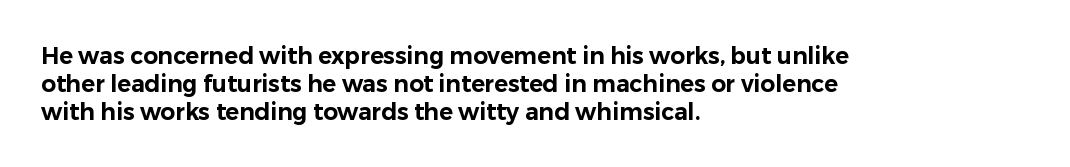
Q: Is the text italic (slanted)? A: No, it is upright.
Q: Is the text underlined? A: No.
Q: How is the paragraph aligned? A: Left-aligned.
Q: Is the spacing between letters normal or unusually wide? A: Normal.
